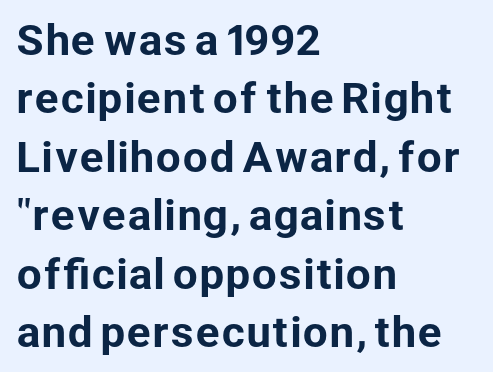
The image shows 40 px sans-serif type, upright; set left-aligned, normal line spacing (1.46x), normal letter spacing, not underlined; low stroke contrast and a medium x-height.
